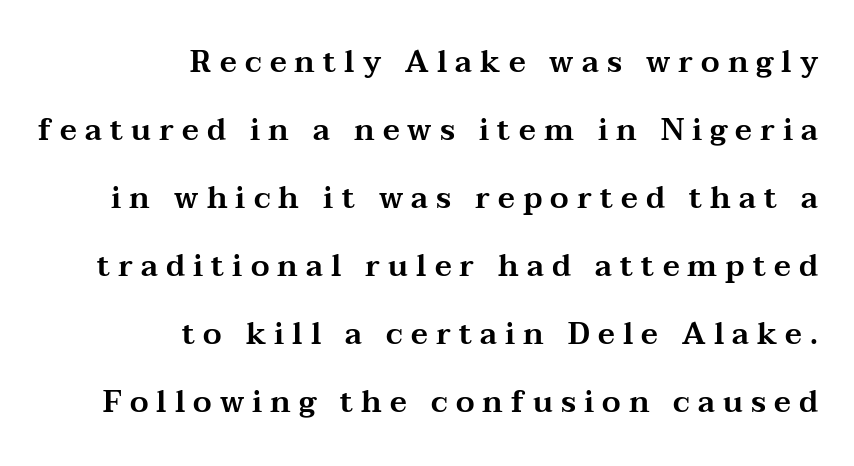
This is serif lettering, the kind often seen in printed books. Vertical strokes here are truly vertical. Clear beneath every line of the passage. The text block is weighted toward the right margin, trailing off unevenly leftward. The vertical gap from one line to the next is large.
